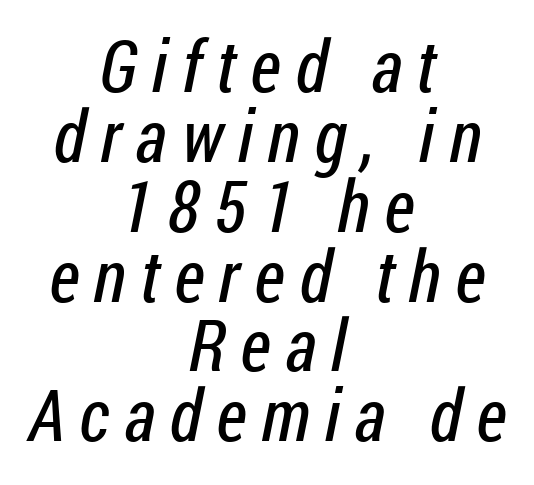
Q: Is the text bold? A: No.
Q: Is the typeface a serif or a sans-serif typeface? A: Sans-serif.
Q: Is the text underlined? A: No.
Q: How is the paragraph aligned? A: Centered.
Q: Is the spacing between letters normal or unusually wide? A: Unusually wide.
Q: Is the spacing between lines tight, normal or loose? A: Tight.
Q: Width (condensed, normal, or wide)? A: Condensed.
Q: Stroke contrast? A: Low.
Q: x-height? A: Medium.
Q: Monospaced? A: No.
